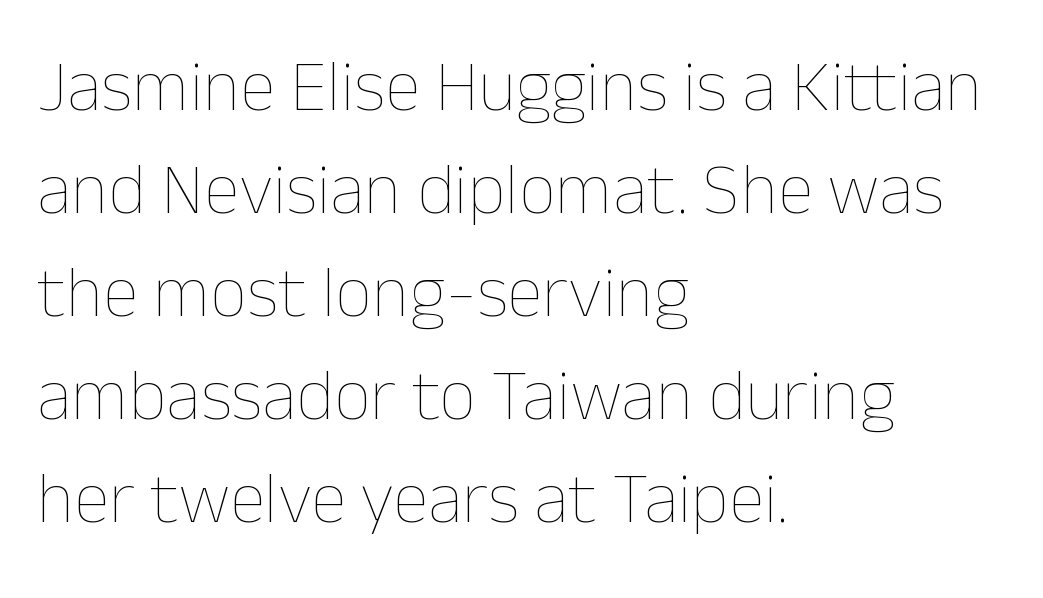
The image shows 73 px thin type, upright; set left-aligned, normal line spacing (1.41x), normal letter spacing, not underlined; low stroke contrast and a medium x-height.
